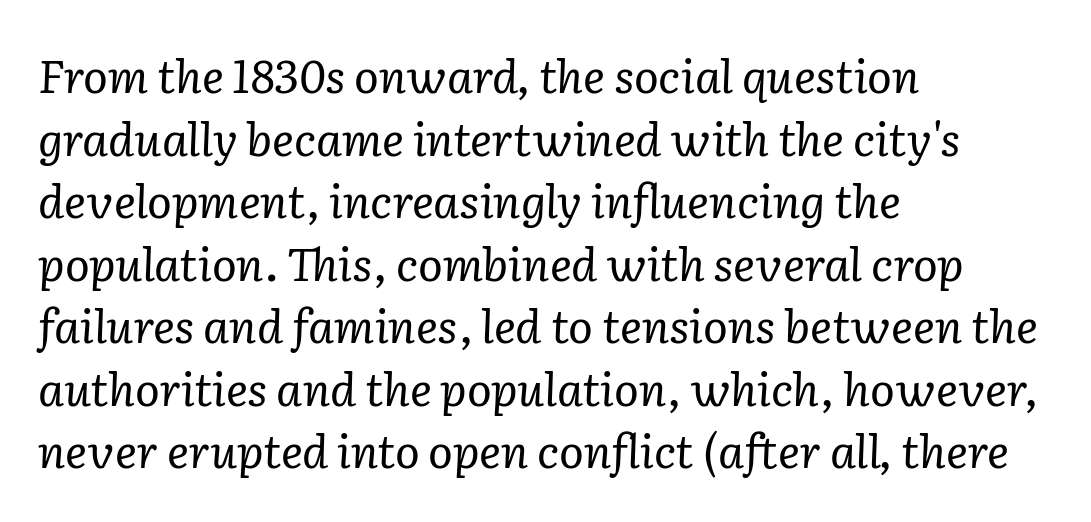
{"serif": "yes", "italic": "yes", "lean": "right", "slant_degrees": 2, "bold": "no", "weight": "regular", "width": "normal", "stroke_contrast": "low", "x_height": "medium", "monospaced": "no", "underline": "no", "align": "left", "line_spacing": "normal", "line_spacing_ratio": 1.36, "letter_spacing": "normal", "letter_spacing_em": 0.0, "glyph_px": 46}
